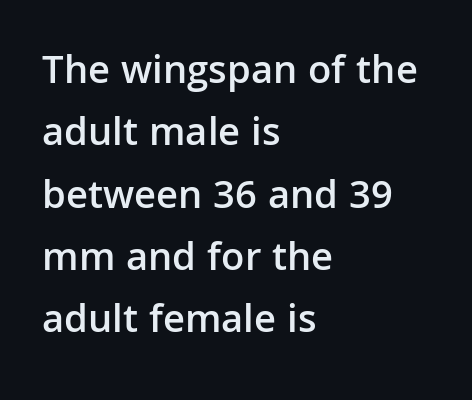
{"serif": "no", "italic": "no", "bold": "semi", "weight": "semibold", "width": "normal", "stroke_contrast": "low", "x_height": "medium", "monospaced": "no", "underline": "no", "align": "left", "line_spacing": "normal", "line_spacing_ratio": 1.52, "letter_spacing": "normal", "letter_spacing_em": 0.0, "glyph_px": 41}
